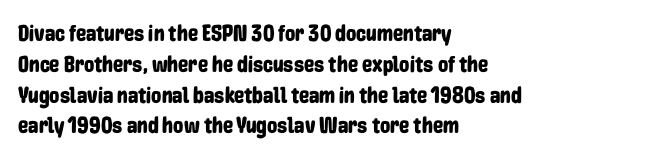
Q: Is the text italic (slanted)? A: No, it is upright.
Q: Is the text underlined? A: No.
Q: How is the paragraph aligned? A: Left-aligned.
Q: Is the spacing between letters normal or unusually wide? A: Normal.
Q: Is the spacing between lines tight, normal or loose? A: Normal.
